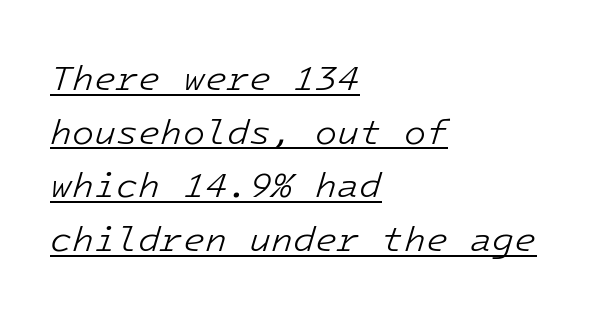
Honestly, the underline is the first thing you notice here. Interline gaps are of average width in this sample. Visually the block forms a straight wall on the left and a jagged coastline on the right. A light-to-regular cut is what we see here.
